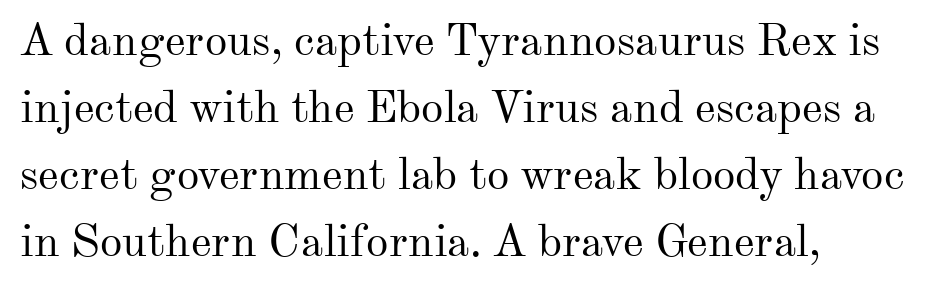
{"serif": "yes", "italic": "no", "bold": "no", "weight": "regular", "width": "normal", "stroke_contrast": "medium", "x_height": "small", "monospaced": "no", "underline": "no", "align": "left", "line_spacing": "normal", "line_spacing_ratio": 1.49, "letter_spacing": "normal", "letter_spacing_em": 0.0, "glyph_px": 45}
